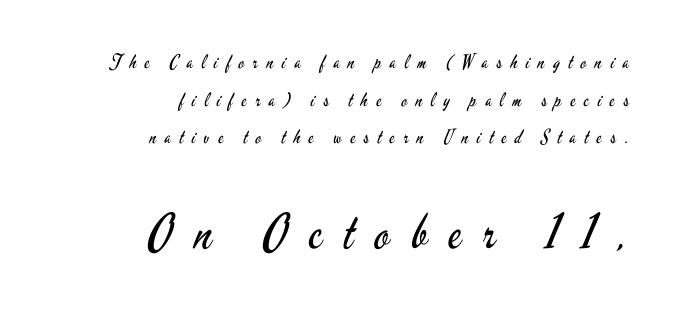
{"serif": "no", "bold": "no", "weight": "regular", "width": "condensed", "stroke_contrast": "low", "x_height": "small", "monospaced": "no", "underline": "no", "align": "right", "line_spacing": "loose", "line_spacing_ratio": 1.98, "letter_spacing": "wide", "letter_spacing_em": 0.45, "larger_block": "second", "size_ratio": 2.53, "glyph_px": 48}
